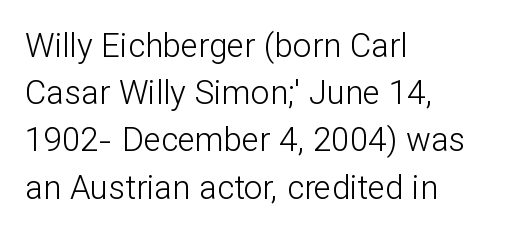
Q: Is the text bold? A: No.
Q: Is the text italic (slanted)? A: No, it is upright.
Q: Is the typeface a serif or a sans-serif typeface? A: Sans-serif.
Q: Is the text underlined? A: No.
Q: How is the paragraph aligned? A: Left-aligned.
Q: Is the spacing between letters normal or unusually wide? A: Normal.
Q: Is the spacing between lines tight, normal or loose? A: Normal.
Q: Width (condensed, normal, or wide)? A: Normal.
Q: Stroke contrast? A: Low.
Q: x-height? A: Medium.
Q: Monospaced? A: No.
